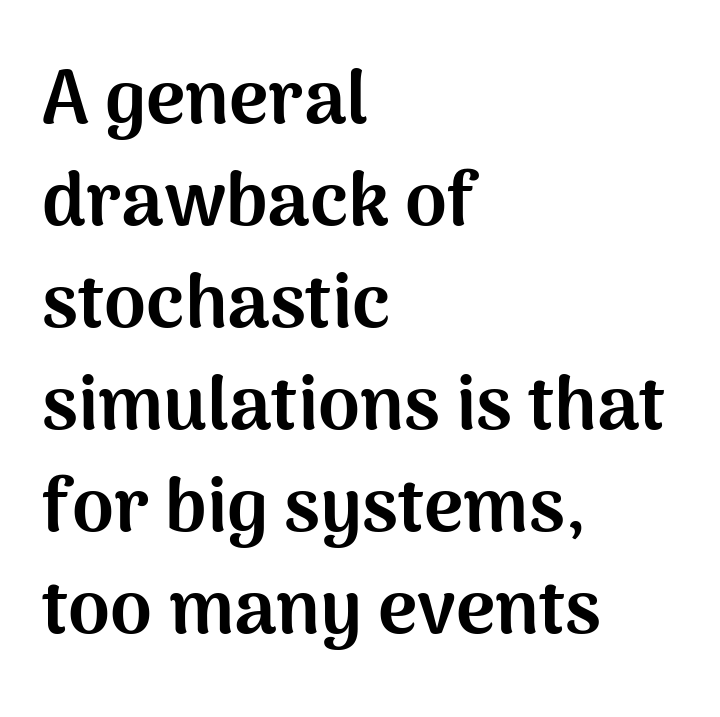
The space beneath each line is pristine and unruled. Baseline-to-baseline distance is the conventional proportion of letter height. Note the varied advance widths — an 'i' is clearly narrower than an 'm'. You can tell from the bare stems that sans-serif type was used.
